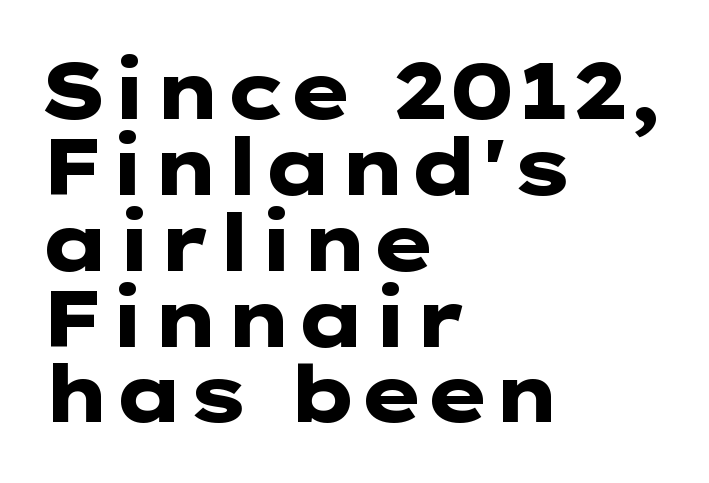
The image shows 79 px heavy, wide sans-serif type, upright; set left-aligned, tight line spacing (0.96x), normal letter spacing, not underlined; low stroke contrast and a medium x-height.
